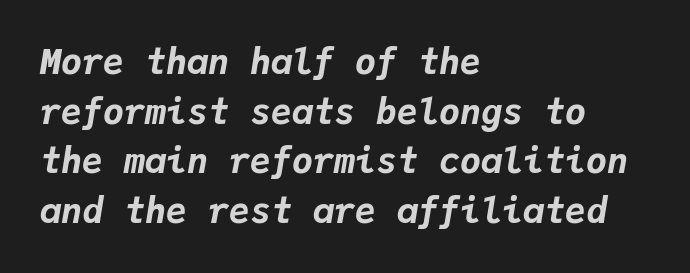
{"italic": "yes", "lean": "right", "slant_degrees": 9, "bold": "yes", "weight": "bold", "width": "normal", "stroke_contrast": "low", "x_height": "medium", "monospaced": "yes", "underline": "no", "align": "left", "line_spacing": "normal", "line_spacing_ratio": 1.42, "letter_spacing": "normal", "letter_spacing_em": 0.0, "glyph_px": 35}
